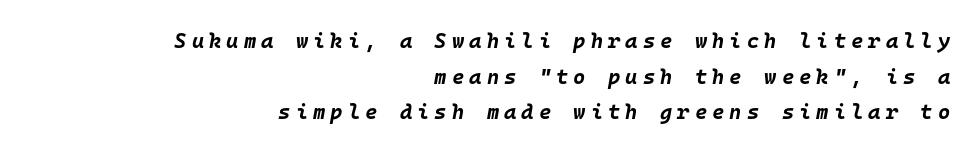
{"italic": "yes", "lean": "right", "slant_degrees": 10, "bold": "yes", "underline": "no", "align": "right", "line_spacing": "normal", "line_spacing_ratio": 1.7, "letter_spacing": "wide", "letter_spacing_em": 0.24, "glyph_px": 21}
